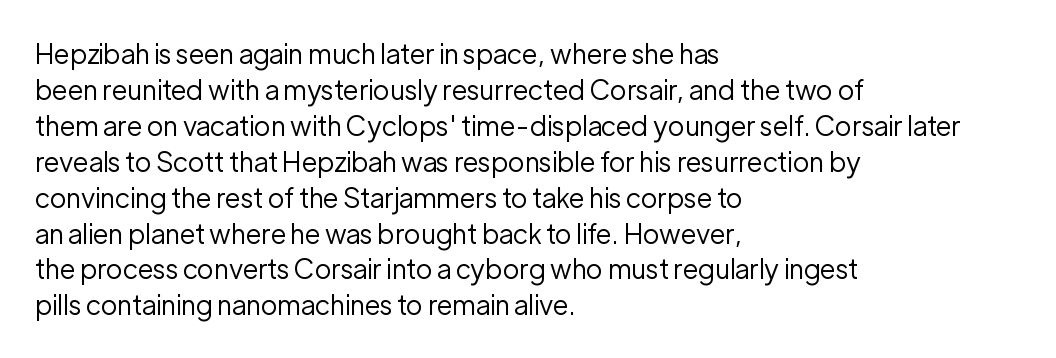
{"italic": "no", "bold": "no", "underline": "no", "align": "left", "line_spacing": "normal", "line_spacing_ratio": 1.33, "letter_spacing": "normal", "letter_spacing_em": 0.0, "glyph_px": 27}
